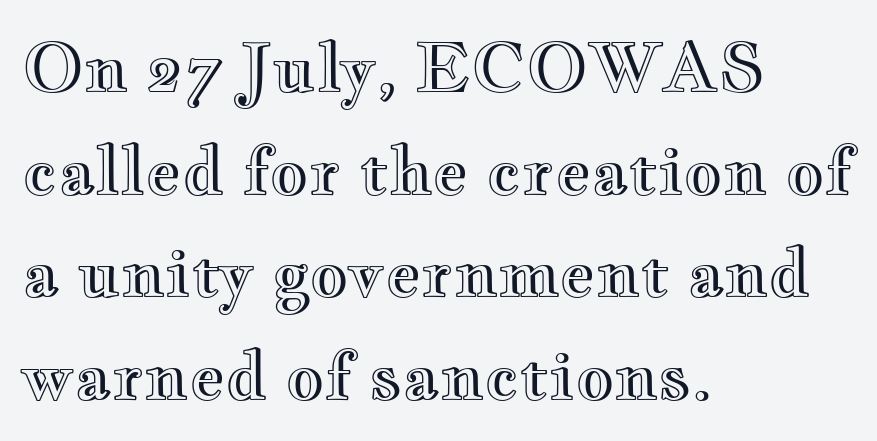
The image shows 67 px wide type, upright; set left-aligned, normal line spacing (1.53x), normal letter spacing, not underlined; a small x-height.
